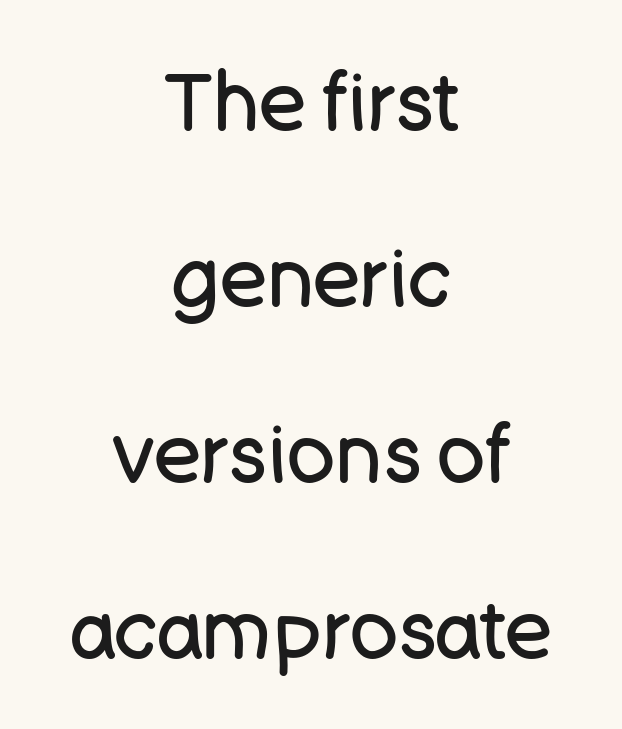
The designer went with a sans here, leaving each stem footless. Lines of text with bare space underneath. Characters remain perfectly vertical along every line. Caption: multi-line text, centered on the measure. Is this a fixed-width face? No — the glyphs have proportional, varying widths. Regarding leading, the lines here are spaced well apart.
